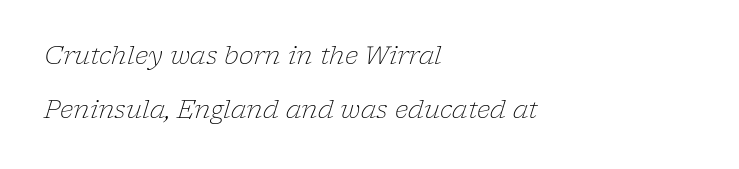
The image shows 25 px text type, italic (leaning right); set left-aligned, loose line spacing (2.17x), normal letter spacing, not underlined.
